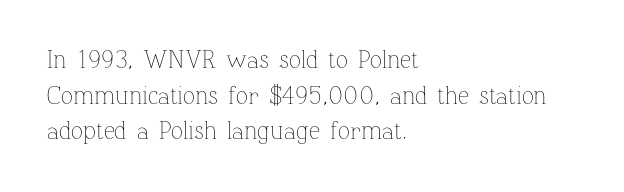
No word sits above an underline. These lines stack with their left ends in a neat column. The line-height multiplier appears to be the usual default. Ordinary non-slanted type is in use. Students, note that the glyphs here touch the page at normal intervals.
